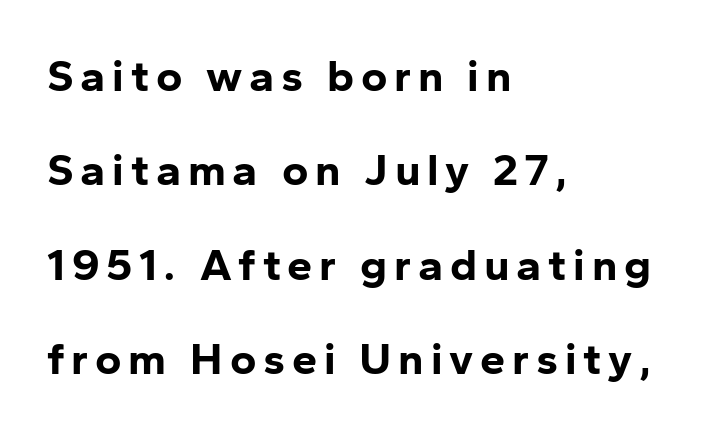
The rendering anchors every line to the left-hand side. Airy leading. The rendering uses natural spacing where letterforms have individual widths. Type without underlining. The typeface chosen for these lines omits serifs. The strokes are fattened all the way to bold.
